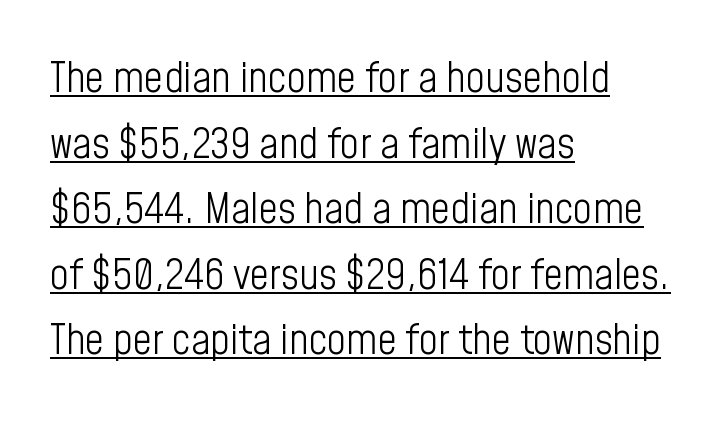
Q: Is the text bold? A: No.
Q: Is the text italic (slanted)? A: No, it is upright.
Q: Is the typeface a serif or a sans-serif typeface? A: Sans-serif.
Q: Is the text underlined? A: Yes.
Q: How is the paragraph aligned? A: Left-aligned.
Q: Is the spacing between letters normal or unusually wide? A: Normal.
Q: Is the spacing between lines tight, normal or loose? A: Normal.
Q: Width (condensed, normal, or wide)? A: Condensed.
Q: Stroke contrast? A: Low.
Q: x-height? A: Medium.
Q: Monospaced? A: No.
